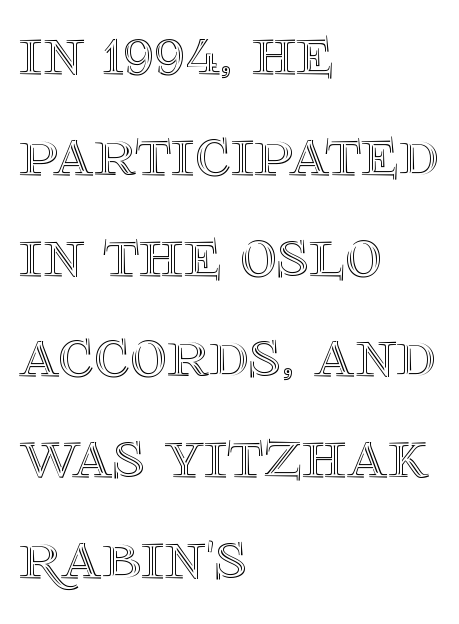
If you drew a line through each stem, it would be perfectly vertical. Visually the block forms a straight wall on the left and a jagged coastline on the right. Standard letterfit; no display-style spreading of the glyphs. Leading matches the norm, producing a regular column. Type without underlining.
